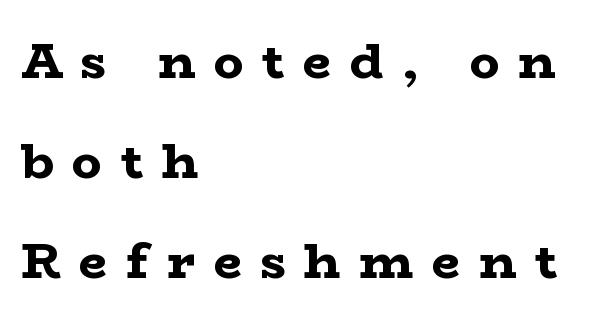
{"serif": "yes", "italic": "no", "bold": "yes", "weight": "bold", "width": "wide", "stroke_contrast": "low", "x_height": "medium", "monospaced": "no", "underline": "no", "align": "left", "line_spacing": "loose", "line_spacing_ratio": 2.0, "letter_spacing": "wide", "letter_spacing_em": 0.37, "glyph_px": 50}
